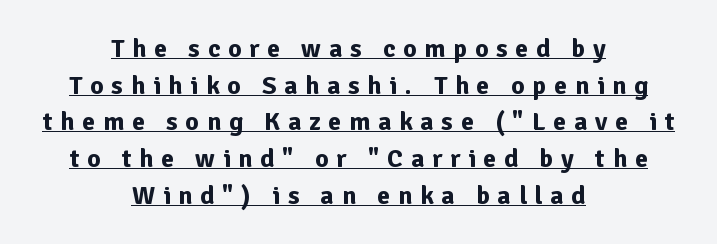
The image shows 26 px bold type, upright; set centered, normal line spacing (1.41x), unusually wide letter spacing (+0.3 em), underlined.
